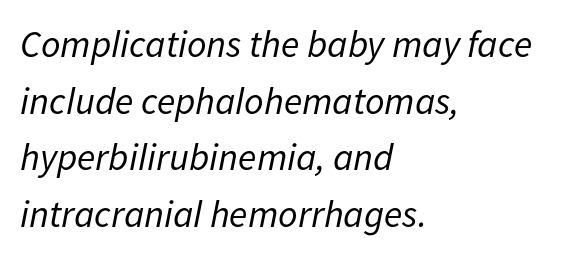
{"italic": "yes", "lean": "right", "slant_degrees": 11, "bold": "no", "weight": "regular", "width": "normal", "stroke_contrast": "low", "x_height": "medium", "monospaced": "no", "underline": "no", "align": "left", "line_spacing": "normal", "line_spacing_ratio": 1.49, "letter_spacing": "normal", "letter_spacing_em": 0.0, "glyph_px": 38}
